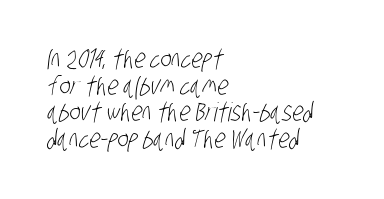
The image shows 26 px text type; set left-aligned, tight line spacing (1.02x), normal letter spacing, not underlined.
